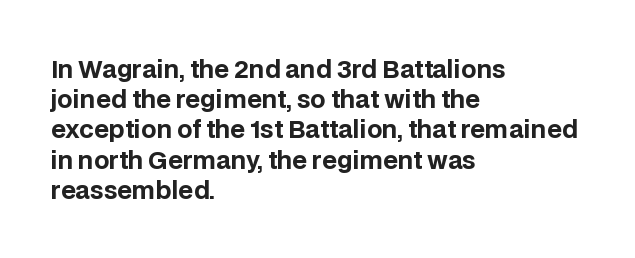
{"italic": "no", "bold": "yes", "underline": "no", "align": "left", "line_spacing": "normal", "line_spacing_ratio": 1.26, "letter_spacing": "normal", "letter_spacing_em": 0.0, "glyph_px": 24}
